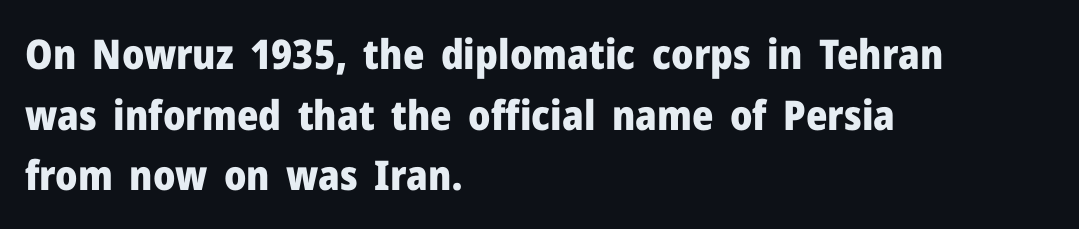
The rendering uses a bold face; every stroke is thick and dark. Proportional: the letters do not fall into vertical columns. The tracking reads as untouched default to a designer's eye. Compared with a centered layout, this one pins lines to the left instead. Serifs: no, the terminals of the letterforms are clean.
